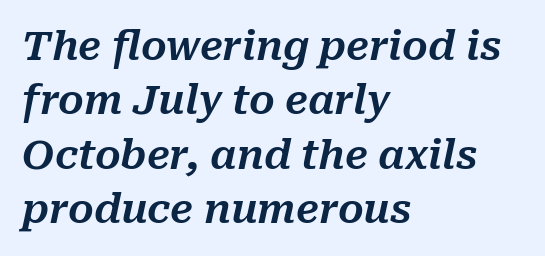
{"italic": "yes", "lean": "right", "slant_degrees": 10, "width": "normal", "stroke_contrast": "medium", "x_height": "medium", "monospaced": "no", "underline": "no", "align": "left", "line_spacing": "normal", "line_spacing_ratio": 1.36, "letter_spacing": "normal", "letter_spacing_em": 0.0, "glyph_px": 40}
